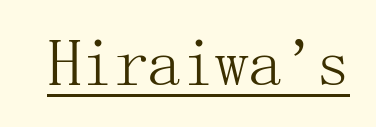
Q: Is the text bold? A: No.
Q: Is the text italic (slanted)? A: No, it is upright.
Q: Is the typeface a serif or a sans-serif typeface? A: Serif.
Q: Is the text underlined? A: Yes.
Q: Is the spacing between letters normal or unusually wide? A: Normal.
Q: Width (condensed, normal, or wide)? A: Normal.
Q: Stroke contrast? A: Medium.
Q: x-height? A: Medium.
